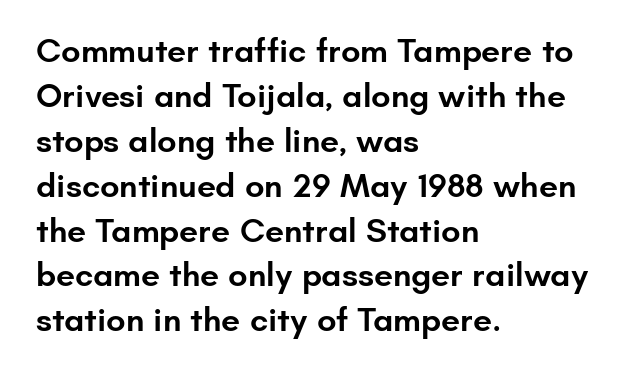
Just letters on the line, the space beneath them empty. Upright lettering throughout. These words are printed semibold, heavier than regular yet not bold. Is this a sans? Yes — the strokes have no serifs.
